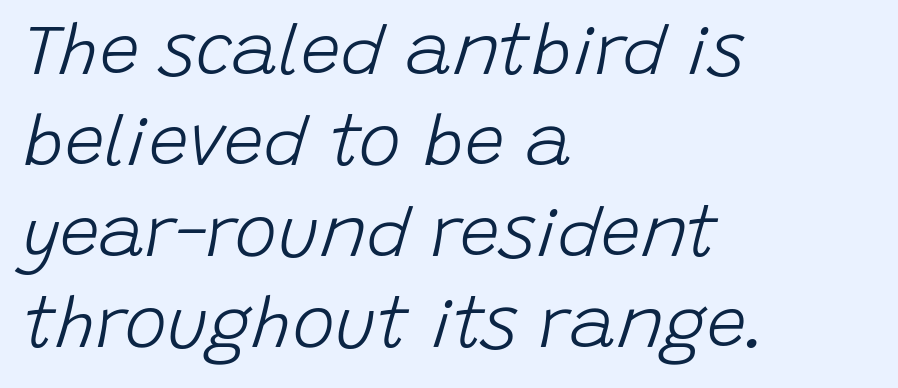
Q: Is the text bold? A: No.
Q: Is the text italic (slanted)? A: Yes, it leans right by about 15 degrees.
Q: Is the text underlined? A: No.
Q: How is the paragraph aligned? A: Left-aligned.
Q: Is the spacing between letters normal or unusually wide? A: Normal.
Q: Is the spacing between lines tight, normal or loose? A: Normal.
Q: Width (condensed, normal, or wide)? A: Normal.
Q: Stroke contrast? A: Low.
Q: x-height? A: Large.
Q: Monospaced? A: No.
